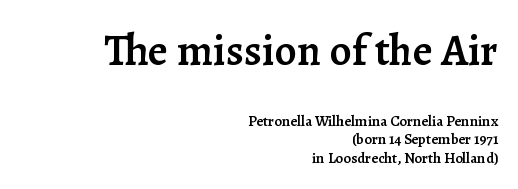
{"serif": "yes", "italic": "no", "bold": "semi", "weight": "semibold", "width": "normal", "stroke_contrast": "low", "x_height": "medium", "monospaced": "no", "underline": "no", "align": "right", "line_spacing_ratio": 1.24, "letter_spacing": "normal", "letter_spacing_em": 0.0, "larger_block": "first", "size_ratio": 2.93, "glyph_px": 44}
